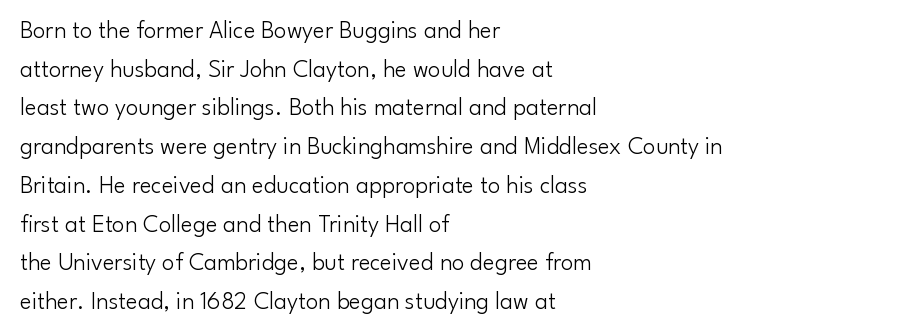
Q: Is the text bold? A: No.
Q: Is the text italic (slanted)? A: No, it is upright.
Q: Is the text underlined? A: No.
Q: How is the paragraph aligned? A: Left-aligned.
Q: Is the spacing between letters normal or unusually wide? A: Normal.
Q: Is the spacing between lines tight, normal or loose? A: Normal.
